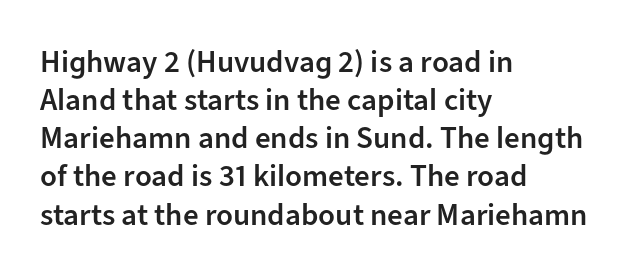
Q: Is the text bold? A: Semi-bold.
Q: Is the text italic (slanted)? A: No, it is upright.
Q: Is the typeface a serif or a sans-serif typeface? A: Sans-serif.
Q: Is the text underlined? A: No.
Q: How is the paragraph aligned? A: Left-aligned.
Q: Is the spacing between letters normal or unusually wide? A: Normal.
Q: Width (condensed, normal, or wide)? A: Normal.
Q: Stroke contrast? A: Low.
Q: x-height? A: Medium.
Q: Monospaced? A: No.
